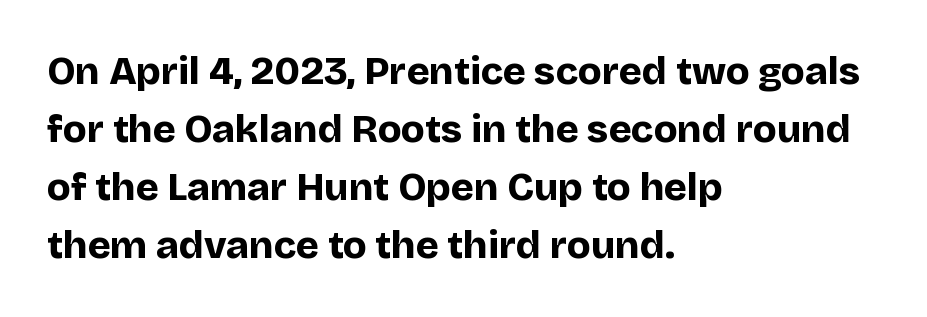
Standard letterfit; no display-style spreading of the glyphs. Do the characters align in a grid? No, the font is proportional. A bare baseline throughout the passage. The lettering stays uniformly vertical, giving the passage a roman look.
